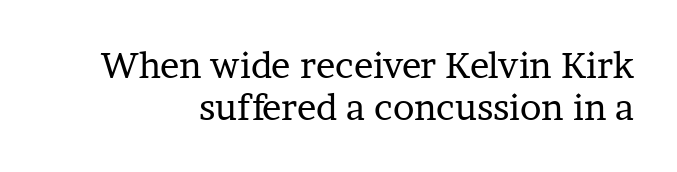
This sample uses an upright cut, with every glyph sitting square on the baseline. This sample uses plain, unmodified letter spacing. The letters carry serifs — small finishing strokes at the ends of their stems. Horizontally, the lines are justified to the trailing edge only. Unbolded letterforms with no extra heft. Varying glyph widths throughout — classic text-font behaviour.
